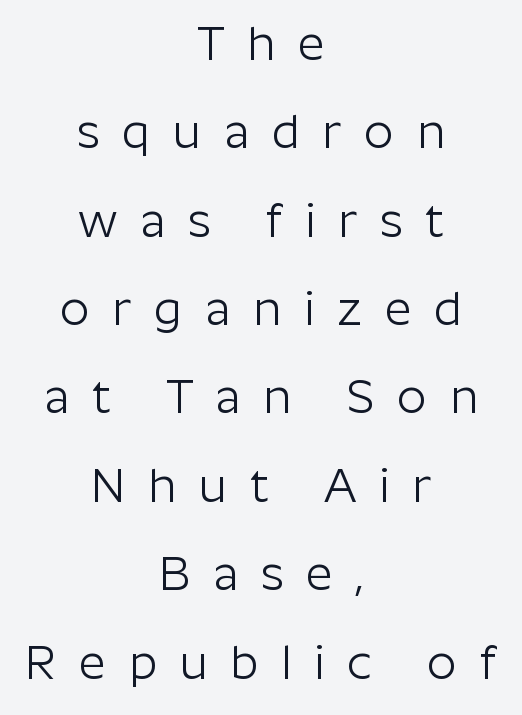
{"serif": "no", "italic": "no", "bold": "no", "weight": "light", "width": "normal", "stroke_contrast": "low", "x_height": "medium", "monospaced": "no", "underline": "no", "align": "center", "line_spacing_ratio": 1.88, "letter_spacing": "wide", "letter_spacing_em": 0.48, "glyph_px": 47}
